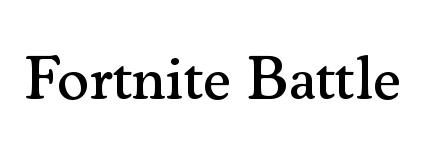
{"serif": "yes", "italic": "no", "width": "normal", "stroke_contrast": "medium", "x_height": "small", "monospaced": "no", "underline": "no", "letter_spacing": "normal", "letter_spacing_em": 0.0, "glyph_px": 62}
